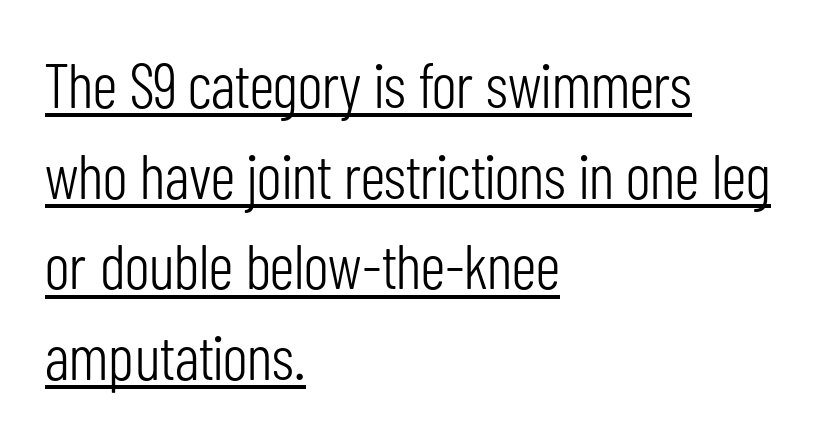
What's the leading like? Ordinary, nothing unusual. These lines are rendered in a variable-pitch font. The lettering holds an erect, upright posture throughout. Glance below the letters and you will spot a drawn line. These lines are set flush left with a ragged right edge. No chunkiness to these letters — they're not bold.
